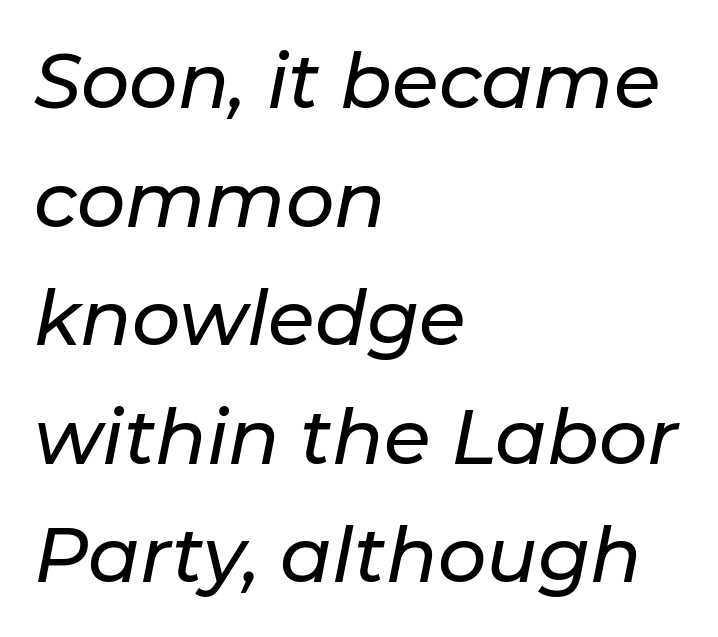
Q: Is the text italic (slanted)? A: Yes, it leans right by about 11 degrees.
Q: Is the text underlined? A: No.
Q: How is the paragraph aligned? A: Left-aligned.
Q: Is the spacing between letters normal or unusually wide? A: Normal.
Q: Is the spacing between lines tight, normal or loose? A: Normal.
Q: Width (condensed, normal, or wide)? A: Normal.
Q: Stroke contrast? A: Low.
Q: x-height? A: Medium.
Q: Monospaced? A: No.
